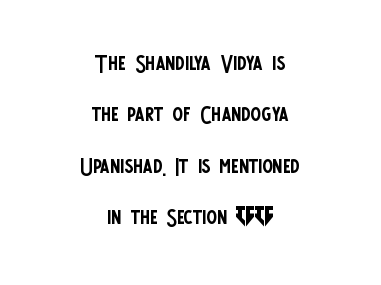
{"serif": "no", "italic": "no", "bold": "no", "weight": "regular", "width": "condensed", "stroke_contrast": "low", "x_height": "large", "monospaced": "no", "underline": "no", "align": "center", "line_spacing": "normal", "line_spacing_ratio": 1.66, "letter_spacing": "normal", "letter_spacing_em": 0.0, "glyph_px": 31}
